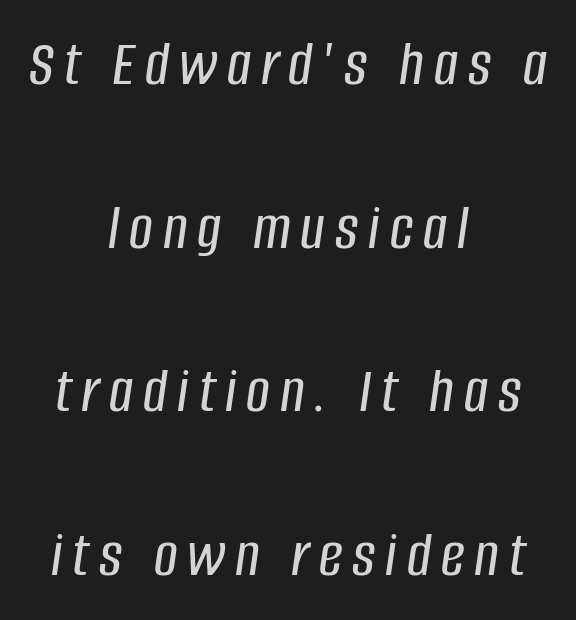
Q: Is the text italic (slanted)? A: Yes, it leans right by about 8 degrees.
Q: Is the text underlined? A: No.
Q: How is the paragraph aligned? A: Centered.
Q: Is the spacing between lines tight, normal or loose? A: Loose.
Q: Width (condensed, normal, or wide)? A: Condensed.
Q: Stroke contrast? A: Low.
Q: x-height? A: Large.
Q: Monospaced? A: No.
